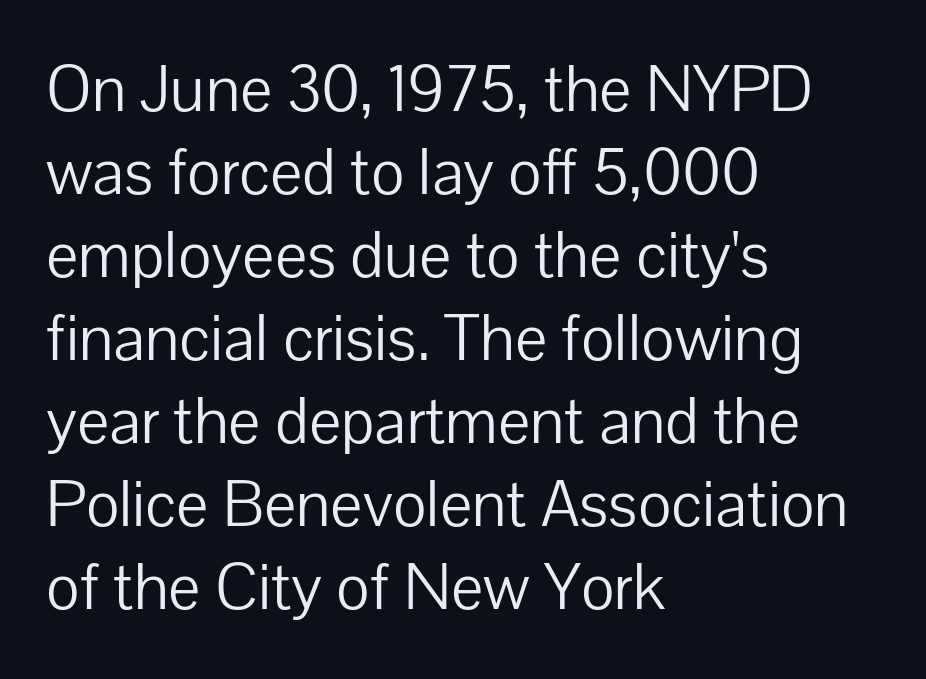
The image shows 68 px light sans-serif type, upright; set left-aligned, line spacing 1.22x, normal letter spacing, not underlined; low stroke contrast and a medium x-height.
